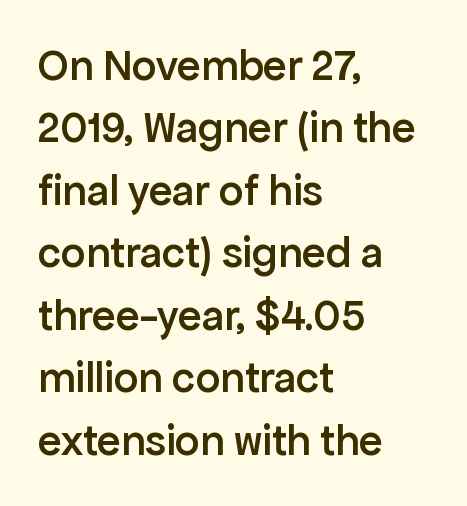
{"serif": "no", "italic": "no", "bold": "semi", "weight": "semibold", "width": "normal", "stroke_contrast": "low", "x_height": "medium", "monospaced": "no", "underline": "no", "align": "left", "line_spacing": "normal", "line_spacing_ratio": 1.42, "letter_spacing": "normal", "letter_spacing_em": 0.0, "glyph_px": 44}
